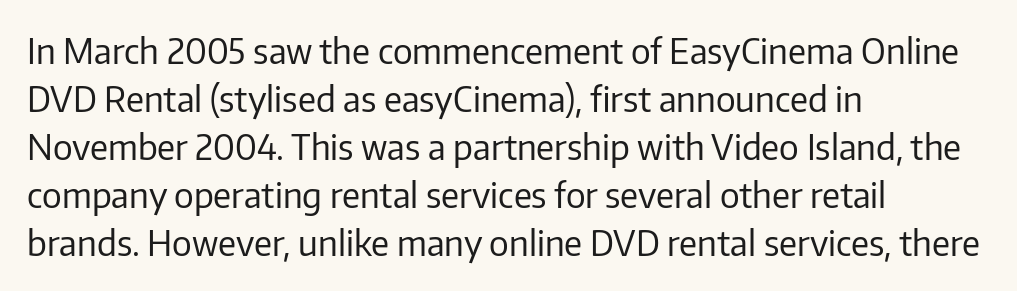
{"serif": "no", "italic": "no", "bold": "no", "weight": "regular", "width": "normal", "stroke_contrast": "low", "x_height": "medium", "monospaced": "no", "underline": "no", "align": "left", "line_spacing": "normal", "line_spacing_ratio": 1.37, "letter_spacing": "normal", "letter_spacing_em": 0.0, "glyph_px": 35}
